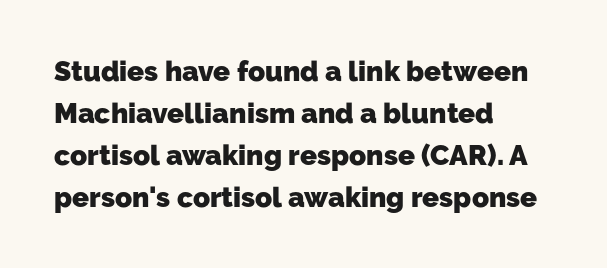
{"serif": "no", "bold": "yes", "weight": "heavy", "width": "normal", "stroke_contrast": "low", "x_height": "medium", "monospaced": "no", "underline": "no", "align": "left", "line_spacing": "normal", "line_spacing_ratio": 1.5, "letter_spacing": "normal", "letter_spacing_em": 0.0, "glyph_px": 28}
